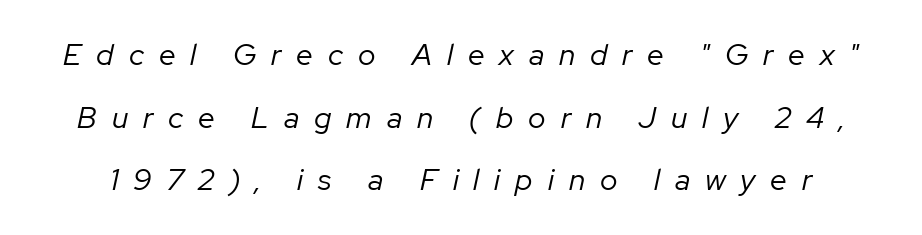
The font's italic variant was chosen for this text. Ink coverage per letter is moderate at most. One glance says open: line gaps are wider than usual. Think of a printed novel: that variable character pitch is what you see here. Honestly, the letter spacing is so wide it's the main thing you notice.
